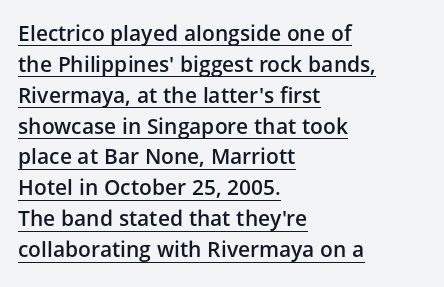
{"italic": "no", "bold": "semi", "underline": "yes", "align": "left", "line_spacing": "normal", "line_spacing_ratio": 1.47, "letter_spacing": "normal", "letter_spacing_em": 0.0, "glyph_px": 21}
